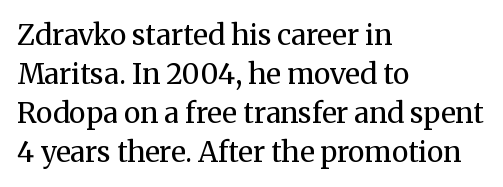
The image shows 28 px regular-weight serif type, upright; set left-aligned, normal line spacing (1.39x), normal letter spacing, not underlined; medium stroke contrast and a medium x-height.
